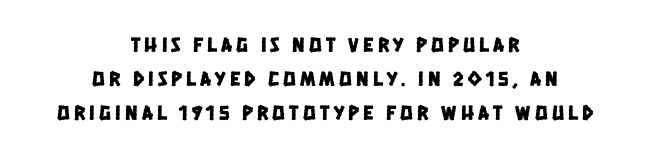
Nobody drew a line under any word here. The setting favours the middle, as headings and verse often do. This sample keeps an unexceptional amount of space between lines. These lines have a slow, spaced-out rhythm from letter to letter.
